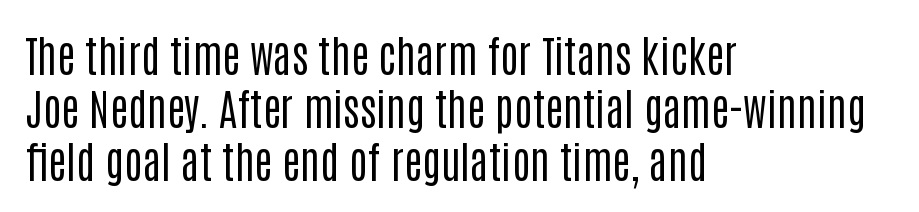
The image shows 43 px regular-weight, condensed sans-serif type, upright; set left-aligned, line spacing 1.23x, normal letter spacing, not underlined; low stroke contrast and a large x-height.
